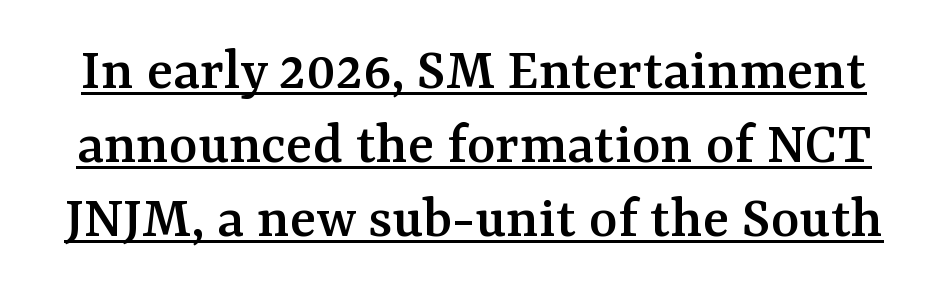
{"serif": "yes", "italic": "no", "width": "normal", "stroke_contrast": "medium", "x_height": "medium", "monospaced": "no", "underline": "yes", "line_spacing_ratio": 1.21, "letter_spacing": "normal", "letter_spacing_em": 0.0, "glyph_px": 61}
